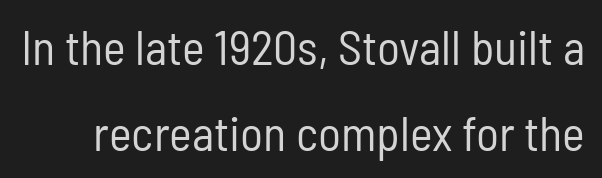
Q: Is the text bold? A: No.
Q: Is the text italic (slanted)? A: No, it is upright.
Q: Is the typeface a serif or a sans-serif typeface? A: Sans-serif.
Q: Is the text underlined? A: No.
Q: Is the spacing between letters normal or unusually wide? A: Normal.
Q: Width (condensed, normal, or wide)? A: Condensed.
Q: Stroke contrast? A: Low.
Q: x-height? A: Medium.
Q: Monospaced? A: No.
